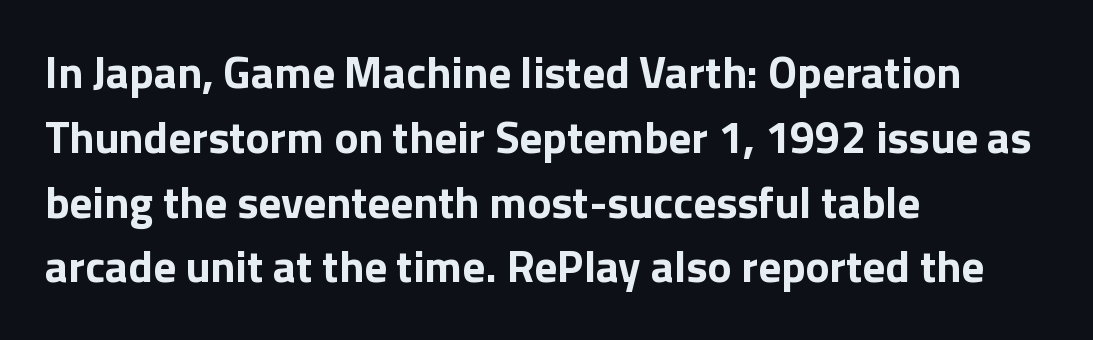
Type style note: lacks serifs. How heavy is the stroke? Heavy — this is a bold. Quick note: interline space is typical. The face used here is proportionally spaced, like ordinary book or web type. The strip under each line holds only bare page.
